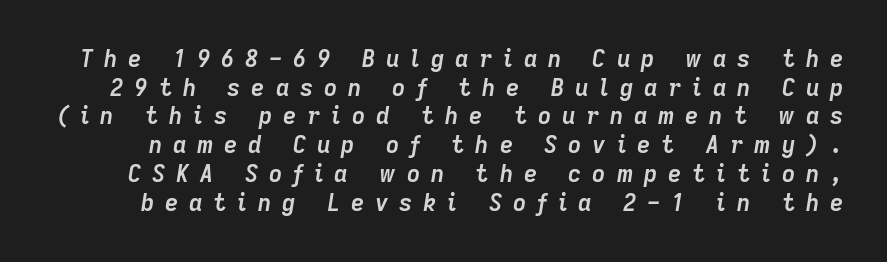
Q: Is the text bold? A: Yes.
Q: Is the text italic (slanted)? A: Yes, it leans right by about 9 degrees.
Q: Is the text underlined? A: No.
Q: Is the spacing between letters normal or unusually wide? A: Unusually wide.
Q: Is the spacing between lines tight, normal or loose? A: Normal.
